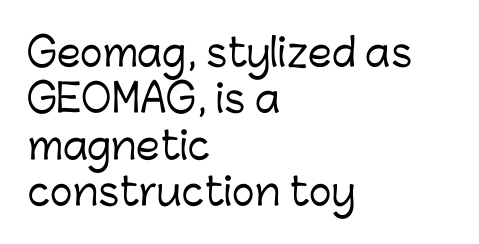
{"serif": "no", "italic": "no", "width": "normal", "stroke_contrast": "low", "x_height": "medium", "monospaced": "no", "underline": "no", "align": "left", "line_spacing_ratio": 1.22, "letter_spacing": "normal", "letter_spacing_em": 0.0, "glyph_px": 38}
